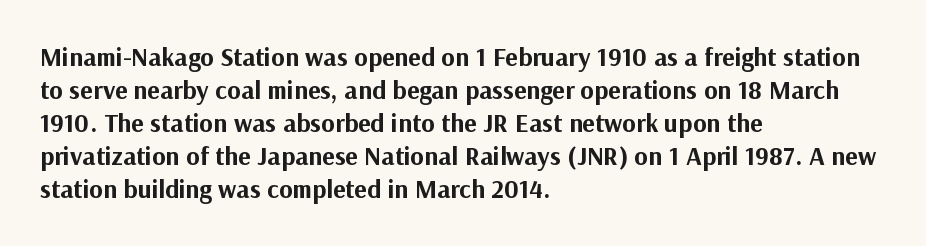
Q: Is the text bold? A: Yes.
Q: Is the text italic (slanted)? A: No, it is upright.
Q: Is the text underlined? A: No.
Q: How is the paragraph aligned? A: Left-aligned.
Q: Is the spacing between letters normal or unusually wide? A: Normal.
Q: Is the spacing between lines tight, normal or loose? A: Normal.
